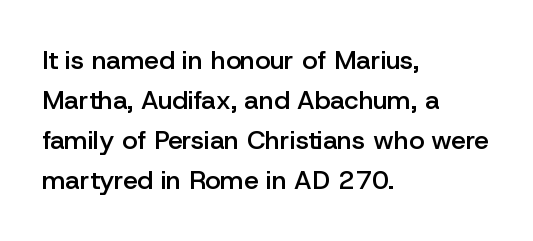
Q: Is the text bold? A: Semi-bold.
Q: Is the text italic (slanted)? A: No, it is upright.
Q: Is the text underlined? A: No.
Q: How is the paragraph aligned? A: Left-aligned.
Q: Is the spacing between letters normal or unusually wide? A: Normal.
Q: Is the spacing between lines tight, normal or loose? A: Normal.
